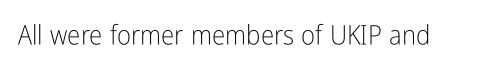
Q: Is the text bold? A: No.
Q: Is the text italic (slanted)? A: No, it is upright.
Q: Is the text underlined? A: No.
Q: Is the spacing between letters normal or unusually wide? A: Normal.
